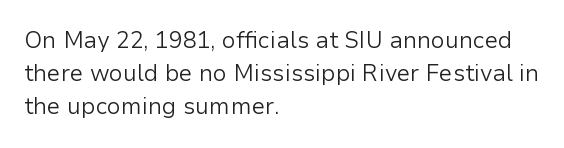
The image shows 23 px text type, upright; set left-aligned, normal line spacing (1.44x), normal letter spacing, not underlined.
